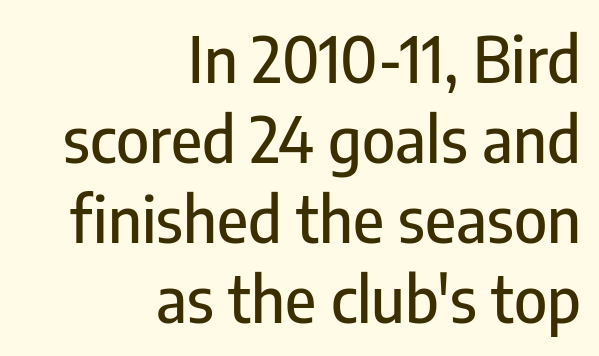
Each letter keeps its own natural width here, so spacing adapts to shape. The axis of the letterforms is exactly vertical. These lines sit exactly where default settings would place them. Horizontally, the lines are justified to the trailing edge only. The face used here is a sans, in the tradition of grotesques and geometrics. Words appear dense and cohesive because spacing is normal.
